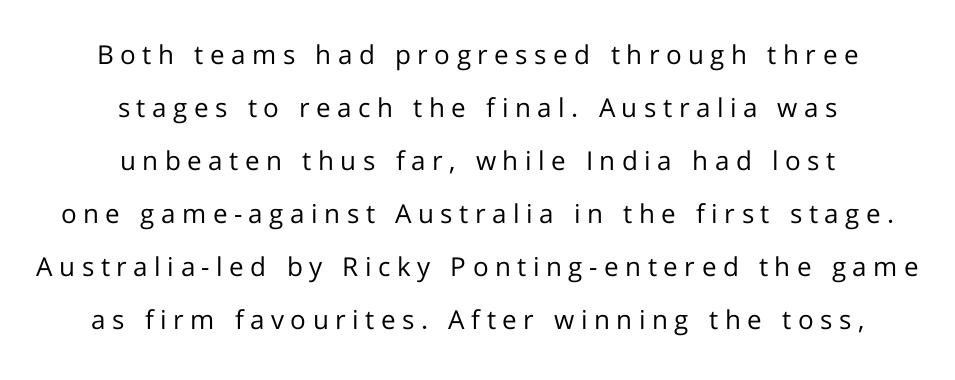
How would I describe the line gaps? Wide and relaxed. Is this a heavy cut? Hardly; it is regular or lighter. This is roman type, the default non-slanted kind. This rendering features lettering with no underline. Leftover space on each line is divided equally before and after the words.
